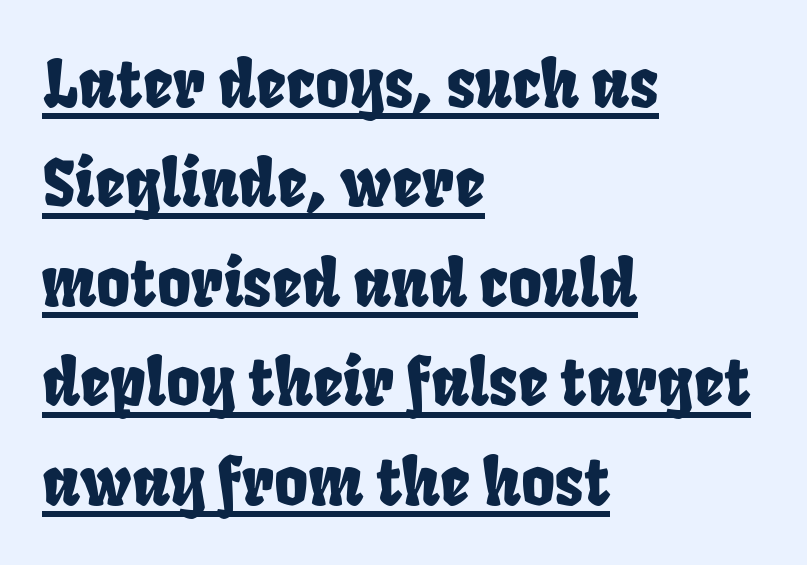
A student would call this left alignment; a typographer would say flush left, rag right. No feet cap the strokes, marking this as sans-serif type. Leading matches the norm, producing a regular column. Character widths vary here, with narrow letters taking less room than wide ones. A typographer would call this underscored text. This rendering leaves character spacing at its baseline value.
